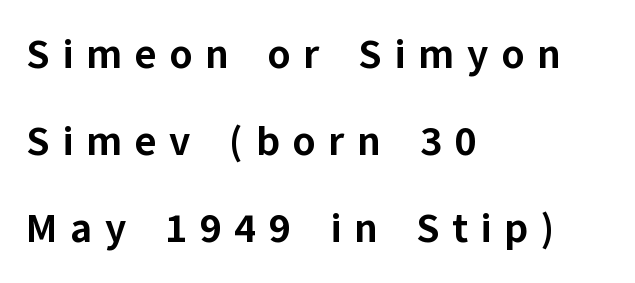
Q: Is the text bold? A: Yes.
Q: Is the text italic (slanted)? A: No, it is upright.
Q: Is the typeface a serif or a sans-serif typeface? A: Sans-serif.
Q: Is the text underlined? A: No.
Q: How is the paragraph aligned? A: Left-aligned.
Q: Is the spacing between letters normal or unusually wide? A: Unusually wide.
Q: Is the spacing between lines tight, normal or loose? A: Loose.
Q: Width (condensed, normal, or wide)? A: Normal.
Q: Stroke contrast? A: Low.
Q: x-height? A: Medium.
Q: Monospaced? A: No.
